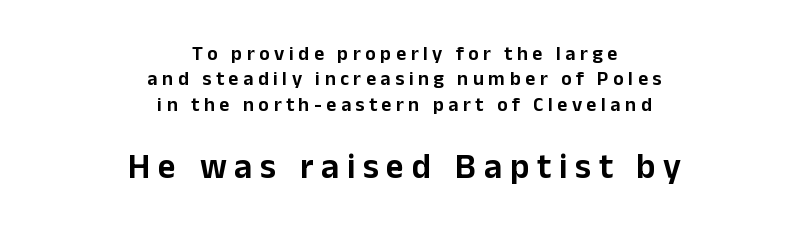
The image shows 35 px sans-serif type, upright; set centered, normal line spacing (1.27x), unusually wide letter spacing (+0.22 em), not underlined; the second (bottom) block is 1.75x larger; low stroke contrast and a medium x-height.
